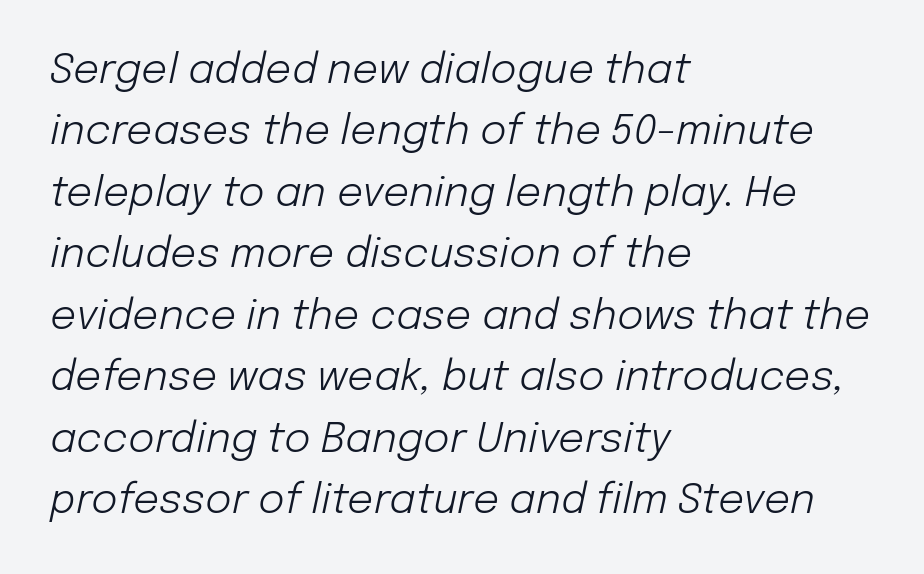
Has an underline been added? It has not. The lines in this sample share a left origin and differ only in where they stop. The passage shown is typed in a proportional face where columns would drift. Letter spacing: default.
